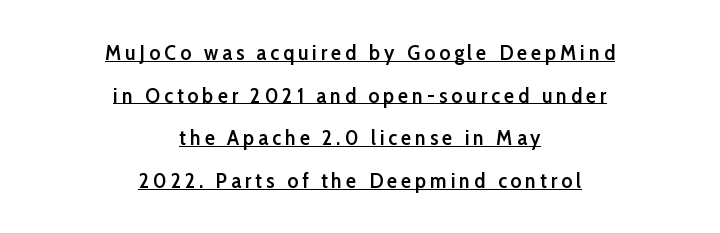
Q: Is the text bold? A: Semi-bold.
Q: Is the text italic (slanted)? A: No, it is upright.
Q: Is the text underlined? A: Yes.
Q: How is the paragraph aligned? A: Centered.
Q: Is the spacing between lines tight, normal or loose? A: Loose.
